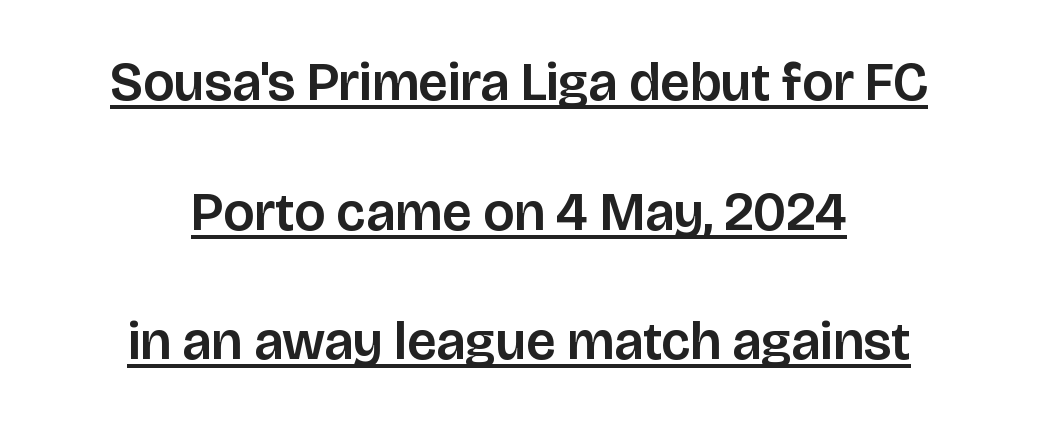
The image shows 54 px sans-serif type, upright; set centered, loose line spacing (2.4x), normal letter spacing, underlined; low stroke contrast and a large x-height.
